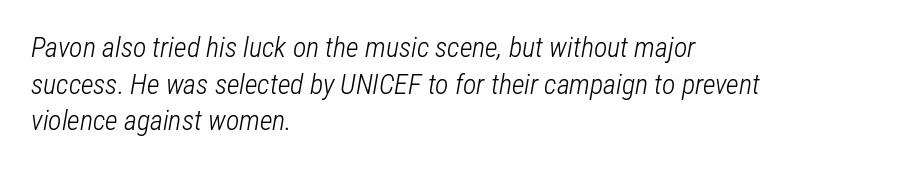
{"italic": "yes", "lean": "right", "slant_degrees": 12, "bold": "no", "weight": "light", "width": "condensed", "stroke_contrast": "low", "x_height": "medium", "monospaced": "no", "underline": "no", "align": "left", "line_spacing": "normal", "line_spacing_ratio": 1.31, "letter_spacing": "normal", "letter_spacing_em": 0.0, "glyph_px": 28}
